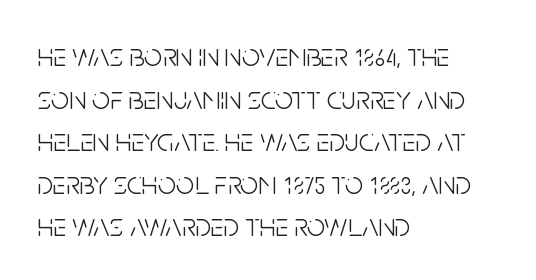
{"serif": "no", "italic": "no", "bold": "no", "weight": "light", "width": "condensed", "stroke_contrast": "low", "x_height": "large", "monospaced": "no", "underline": "no", "align": "left", "line_spacing": "normal", "line_spacing_ratio": 1.33, "letter_spacing": "normal", "letter_spacing_em": 0.0, "glyph_px": 32}
